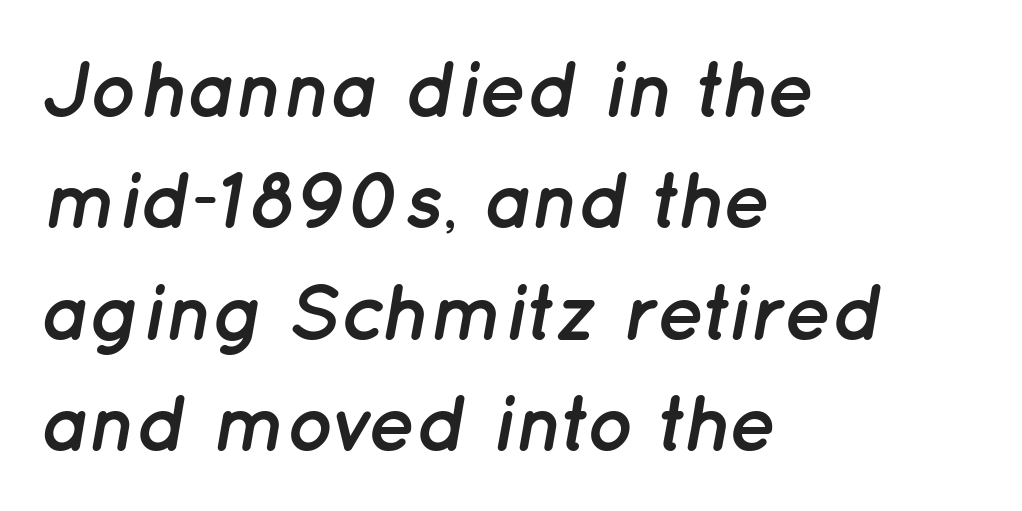
Q: Is the text bold? A: Yes.
Q: Is the text italic (slanted)? A: Yes, it leans right by about 12 degrees.
Q: Is the text underlined? A: No.
Q: How is the paragraph aligned? A: Left-aligned.
Q: Is the spacing between letters normal or unusually wide? A: Normal.
Q: Is the spacing between lines tight, normal or loose? A: Normal.
Q: Width (condensed, normal, or wide)? A: Normal.
Q: Stroke contrast? A: Low.
Q: x-height? A: Medium.
Q: Monospaced? A: No.
